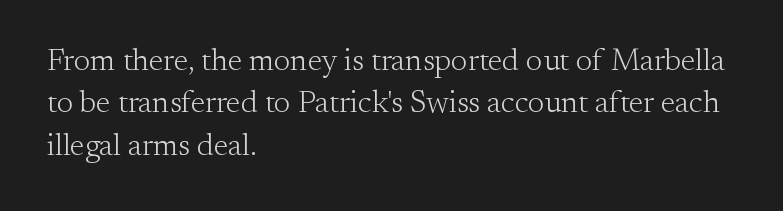
{"serif": "yes", "italic": "no", "bold": "no", "weight": "light", "width": "normal", "stroke_contrast": "medium", "x_height": "small", "monospaced": "no", "underline": "no", "align": "left", "line_spacing": "normal", "line_spacing_ratio": 1.37, "letter_spacing": "normal", "letter_spacing_em": 0.0, "glyph_px": 31}
